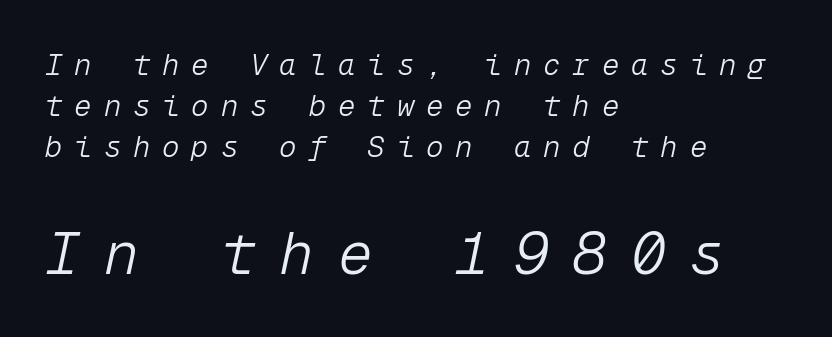
Each row of text sits above clean, open space. Block two is the big one; block one sits smaller above it. Stems and bowls with no extra thickness — not bold. The typesetter chose a ragged-right arrangement here. This sample keeps an unexceptional amount of space between lines. You could only call the tracking loose — the letters float apart.
